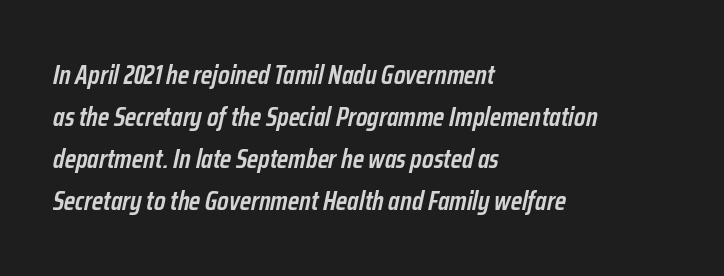
This rendering uses left alignment, leaving the right contour irregular. The font is running at a semibold setting, under full bold. Interline gaps are of average width in this sample. No word sits above an underline. This sample uses plain, unmodified letter spacing. The lettering tilts uniformly, giving the passage an italic look.
